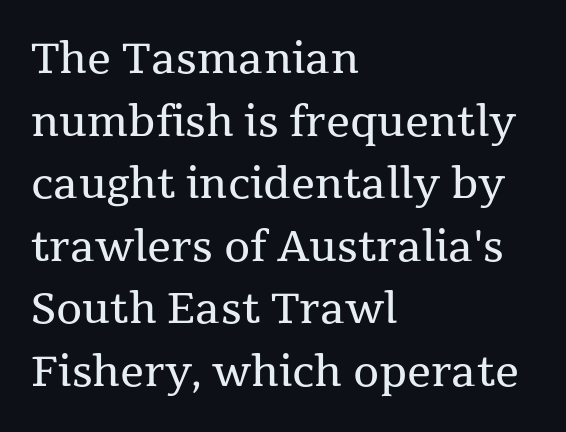
{"serif": "yes", "italic": "no", "bold": "no", "weight": "regular", "width": "normal", "stroke_contrast": "medium", "x_height": "medium", "monospaced": "no", "underline": "no", "align": "left", "line_spacing": "normal", "line_spacing_ratio": 1.49, "letter_spacing": "normal", "letter_spacing_em": 0.0, "glyph_px": 42}
